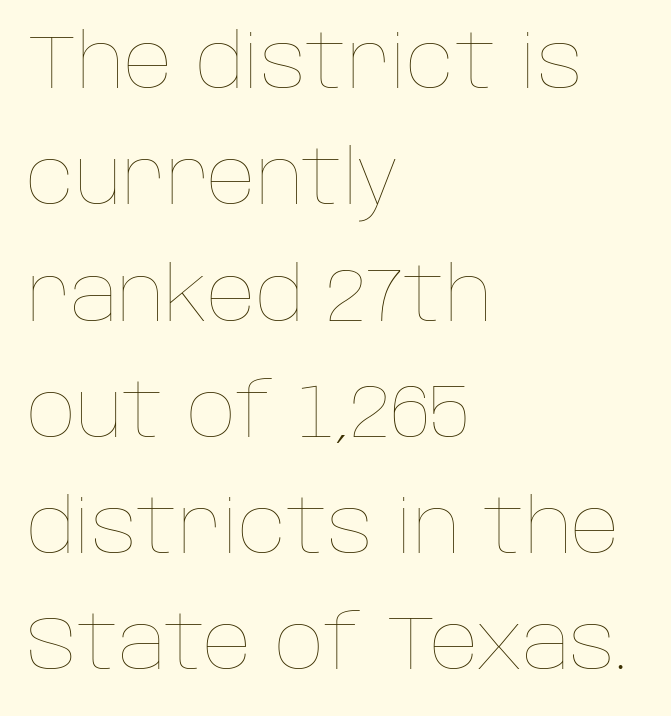
The line-height multiplier appears to be the usual default. This sample uses an upright cut, with every glyph sitting square on the baseline. No chunkiness to these letters — they're not bold. These lines are set flush left with a ragged right edge. A typesetter would call this proportional, since set widths differ per character. Characters follow at the spacing the type designer built in.
